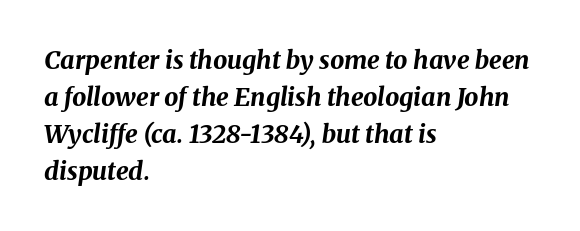
Q: Is the text bold? A: Yes.
Q: Is the text italic (slanted)? A: Yes, it leans right by about 8 degrees.
Q: Is the text underlined? A: No.
Q: How is the paragraph aligned? A: Left-aligned.
Q: Is the spacing between letters normal or unusually wide? A: Normal.
Q: Is the spacing between lines tight, normal or loose? A: Normal.
